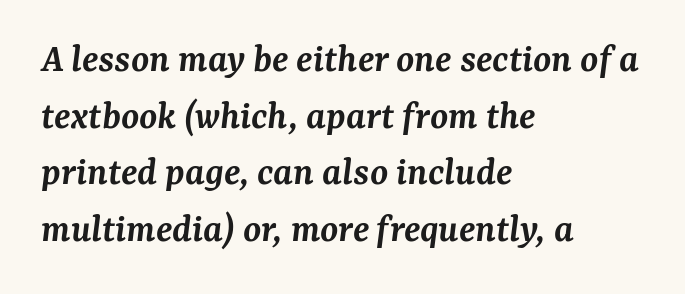
Typesetter's note: demi weight, one step under bold. Italic: yes, the glyphs are oblique. Short note: letters normally spaced. The text was rendered using a seriffed face with decorative stroke endings.
